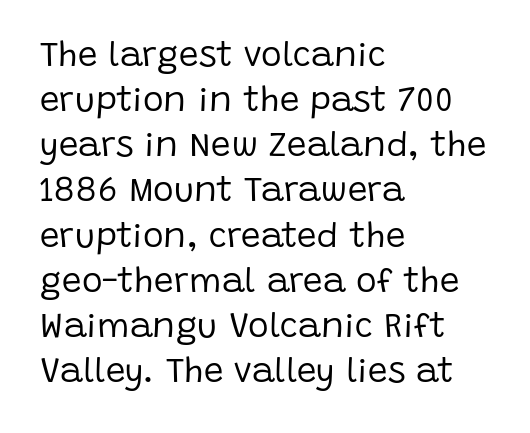
Q: Is the text bold? A: No.
Q: Is the text italic (slanted)? A: No, it is upright.
Q: Is the typeface a serif or a sans-serif typeface? A: Sans-serif.
Q: Is the text underlined? A: No.
Q: How is the paragraph aligned? A: Left-aligned.
Q: Is the spacing between letters normal or unusually wide? A: Normal.
Q: Is the spacing between lines tight, normal or loose? A: Normal.
Q: Width (condensed, normal, or wide)? A: Normal.
Q: Stroke contrast? A: Low.
Q: x-height? A: Large.
Q: Monospaced? A: No.
